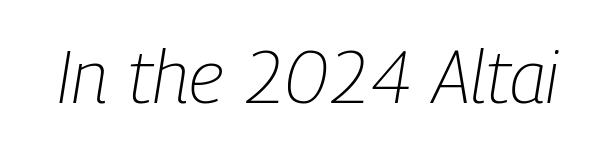
Counters stay open thanks to moderate or lighter strokes. In terms of posture, this sample is oblique. No extra tracking has been applied to these lines. The passage shown is typed in a proportional face where columns would drift.
